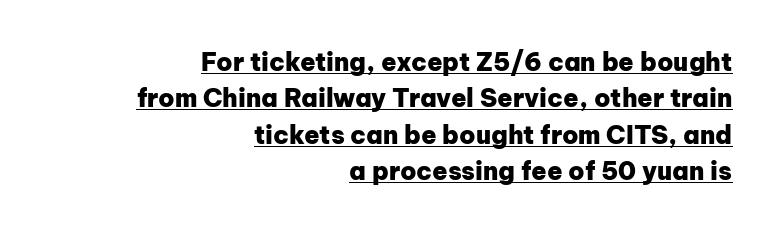
Q: Is the text bold? A: Yes.
Q: Is the text italic (slanted)? A: No, it is upright.
Q: Is the text underlined? A: Yes.
Q: How is the paragraph aligned? A: Right-aligned.
Q: Is the spacing between letters normal or unusually wide? A: Normal.
Q: Is the spacing between lines tight, normal or loose? A: Normal.
